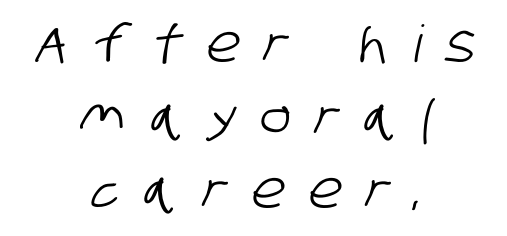
{"serif": "no", "width": "condensed", "stroke_contrast": "low", "x_height": "large", "monospaced": "no", "underline": "no", "align": "center", "line_spacing": "normal", "line_spacing_ratio": 1.43, "letter_spacing": "wide", "letter_spacing_em": 0.49, "glyph_px": 51}
